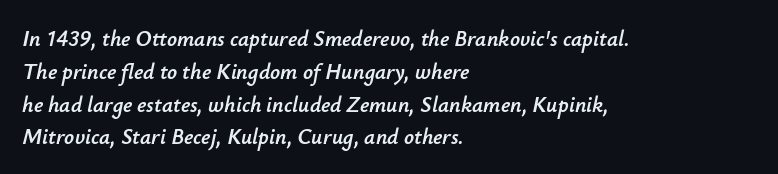
Short and long lines alike share a common starting point at left. Students, note that the glyphs here touch the page at normal intervals. Compared with ordinary roman type, these characters are visibly tilted. The line-height multiplier appears to be the usual default.
